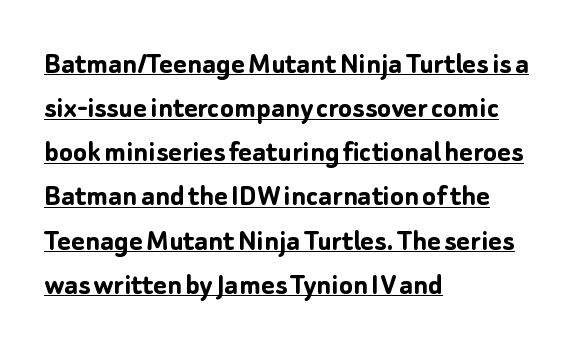
Looks like someone drew a line under every word here. The face used here has the dense, thick strokes of a bold. Inter-character spacing is left at the font's built-in metrics. These lines are set flush left with a ragged right edge.
